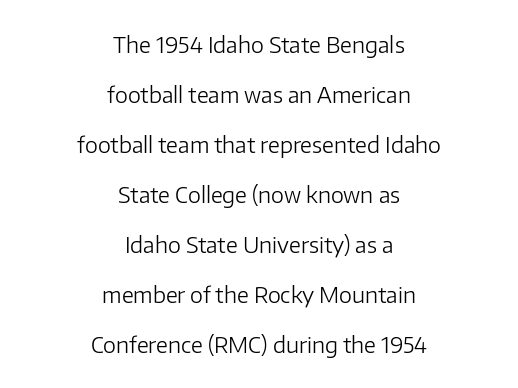
No chunkiness to these letters — they're not bold. The passage shown stacks its lines with a broad gap. Clear beneath every line of the passage. Here the glyphs are tracked normally, forming tight word shapes. Notice how the stems are strictly vertical — no italics here. These lines stack symmetrically, like a column narrowing and widening about its center.
